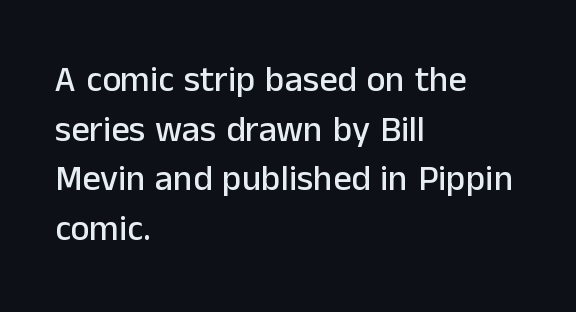
Font category for this specimen: sans-serif. What stands out about the letter spacing? Nothing — it is the standard amount. Proportional: the letters do not fall into vertical columns. The leading is moderate, giving the passage an even texture. The letters stand straight up with perfectly vertical stems.
